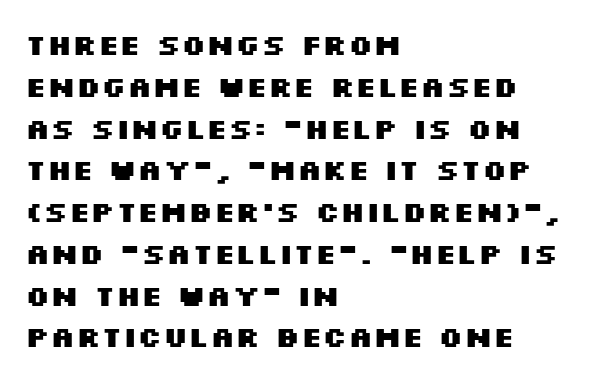
The text was rendered using a sans face with plain stroke endings. If you drew a ruler down the left edge, every line would touch it. You could not count columns in this text — the font is proportionally spaced. The rendering uses a bold face; every stroke is thick and dark. Is there much room between lines? A standard amount, neither cramped nor airy.
